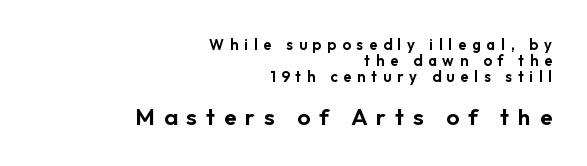
The image shows 23 px text type, upright; set right-aligned, tight line spacing (1.08x), unusually wide letter spacing (+0.39 em), not underlined; the second (bottom) block is 1.53x larger.
